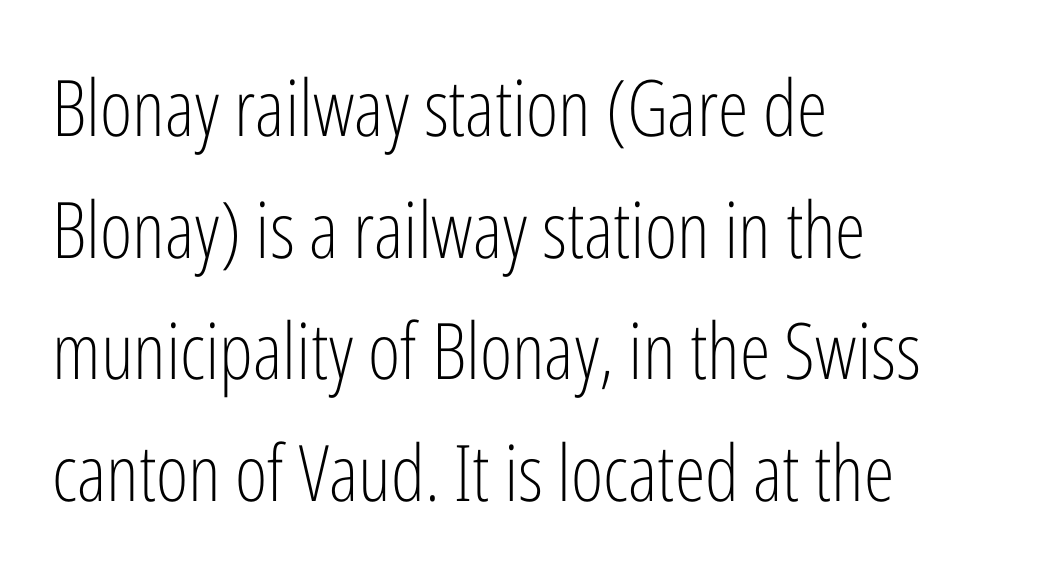
{"serif": "no", "italic": "no", "bold": "no", "weight": "light", "width": "condensed", "stroke_contrast": "low", "x_height": "medium", "monospaced": "no", "underline": "no", "align": "left", "line_spacing": "normal", "line_spacing_ratio": 1.56, "letter_spacing": "normal", "letter_spacing_em": 0.0, "glyph_px": 78}
